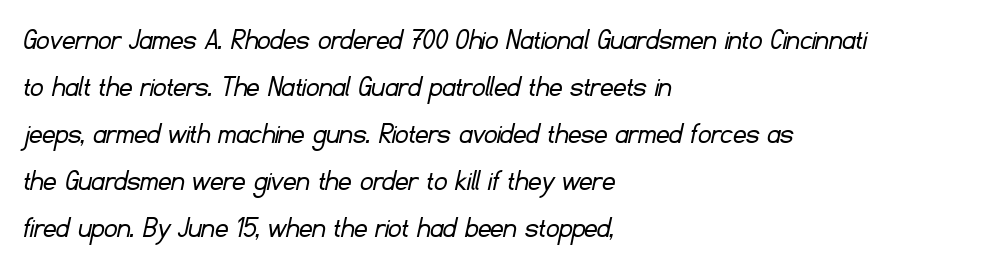
The image shows 32 px light sans-serif type; set left-aligned, normal line spacing (1.47x), normal letter spacing, not underlined; low stroke contrast and a small x-height.
